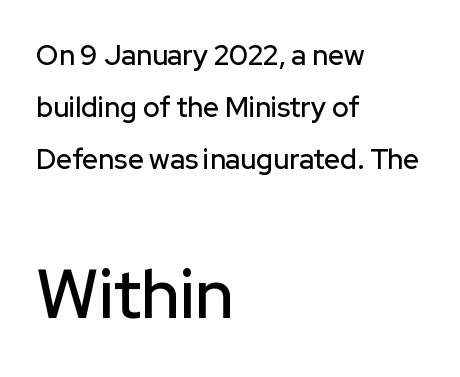
No extra tracking has been applied to these lines. Is this a fixed-width face? No — the glyphs have proportional, varying widths. Just letters on the line, the space beneath them empty. Font category for this specimen: sans-serif. A typesetter would mark this as roman, not italic. These lines are set flush left with a ragged right edge.
